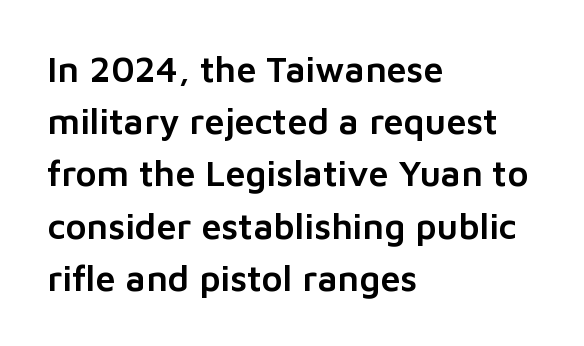
{"serif": "no", "italic": "no", "width": "normal", "stroke_contrast": "low", "x_height": "medium", "monospaced": "no", "underline": "no", "align": "left", "line_spacing": "normal", "line_spacing_ratio": 1.45, "letter_spacing": "normal", "letter_spacing_em": 0.0, "glyph_px": 36}
